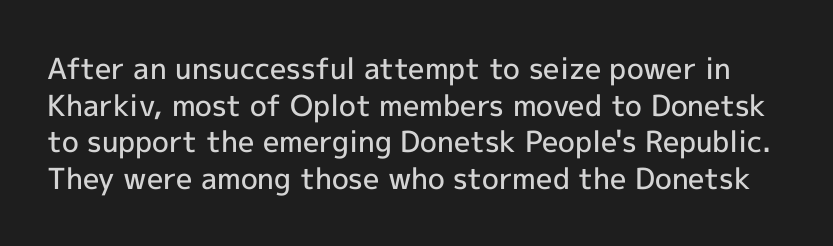
{"serif": "no", "italic": "no", "bold": "semi", "weight": "semibold", "width": "normal", "x_height": "medium", "monospaced": "no", "underline": "no", "line_spacing": "normal", "line_spacing_ratio": 1.26, "letter_spacing": "normal", "letter_spacing_em": 0.0, "glyph_px": 29}
